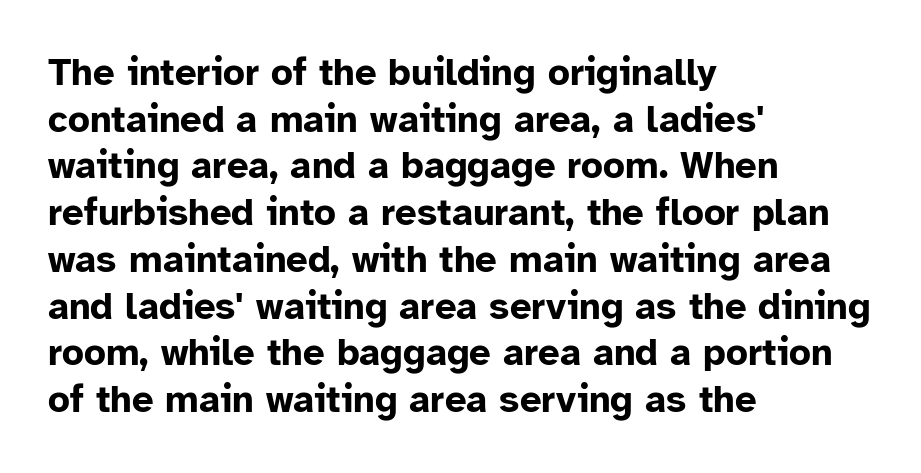
The specimen reads as upright at a glance. Unmarked baselines from the first word to the last. There is no visible air inserted between adjacent glyphs. Is this a fixed-width face? No — the glyphs have proportional, varying widths.
